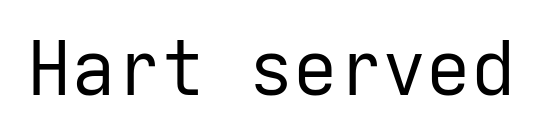
The image shows 74 px regular-weight sans-serif type, upright; set normal letter spacing, not underlined; low stroke contrast and a medium x-height.
